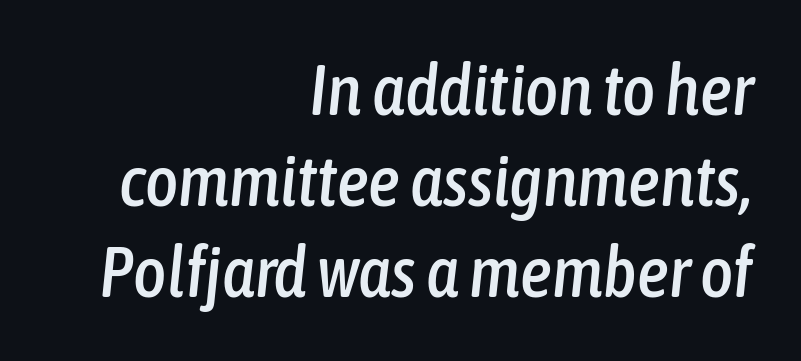
The image shows 71 px condensed type, italic (leaning right); set right-aligned, normal line spacing (1.28x), normal letter spacing, not underlined; low stroke contrast and a medium x-height.
